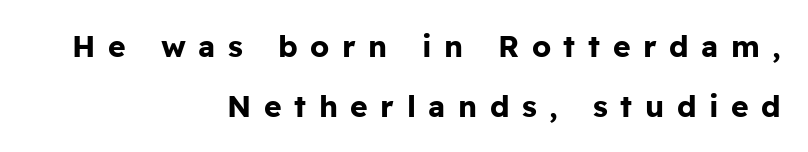
The typeface chosen for these lines omits serifs. The lettering holds an erect, upright posture throughout. Decoration check: the copy has no underline. Inter-character spacing is expanded well beyond the font's built-in metrics.
